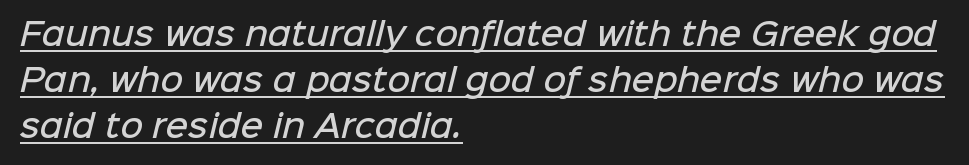
Horizontally, the lines are justified to the leading edge only. Students, observe the line beneath the letters — that is underlining. What kind of face is this? One without serifs — a sans. Stems and bowls a touch heavier than normal — semibold. There is no visible air inserted between adjacent glyphs.
